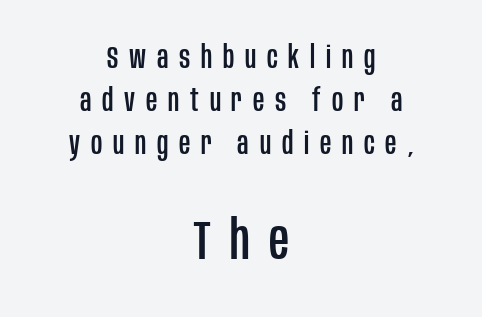
Q: Is the text italic (slanted)? A: No, it is upright.
Q: Is the typeface a serif or a sans-serif typeface? A: Sans-serif.
Q: Is the text underlined? A: No.
Q: How is the paragraph aligned? A: Centered.
Q: Is the spacing between letters normal or unusually wide? A: Unusually wide.
Q: Is the spacing between lines tight, normal or loose? A: Normal.
Q: Which block of text is set in a larger size, the first (top) or the second (bottom)? A: The second (bottom) one.
Q: Width (condensed, normal, or wide)? A: Condensed.
Q: Stroke contrast? A: Low.
Q: x-height? A: Large.
Q: Monospaced? A: No.
